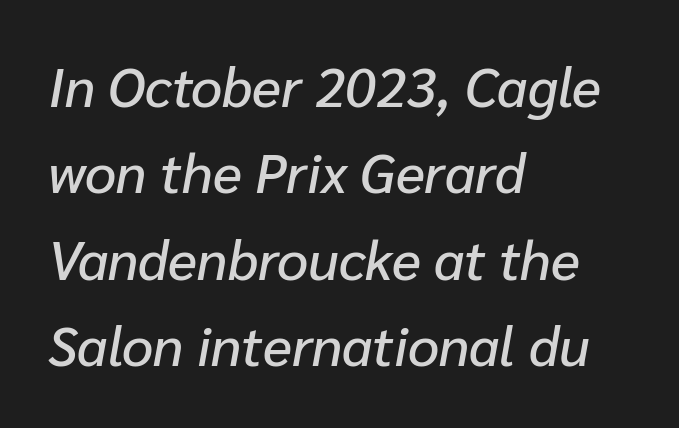
Q: Is the text italic (slanted)? A: Yes, it leans right by about 10 degrees.
Q: Is the text underlined? A: No.
Q: How is the paragraph aligned? A: Left-aligned.
Q: Is the spacing between letters normal or unusually wide? A: Normal.
Q: Is the spacing between lines tight, normal or loose? A: Normal.
Q: Width (condensed, normal, or wide)? A: Normal.
Q: Stroke contrast? A: Low.
Q: x-height? A: Medium.
Q: Monospaced? A: No.
